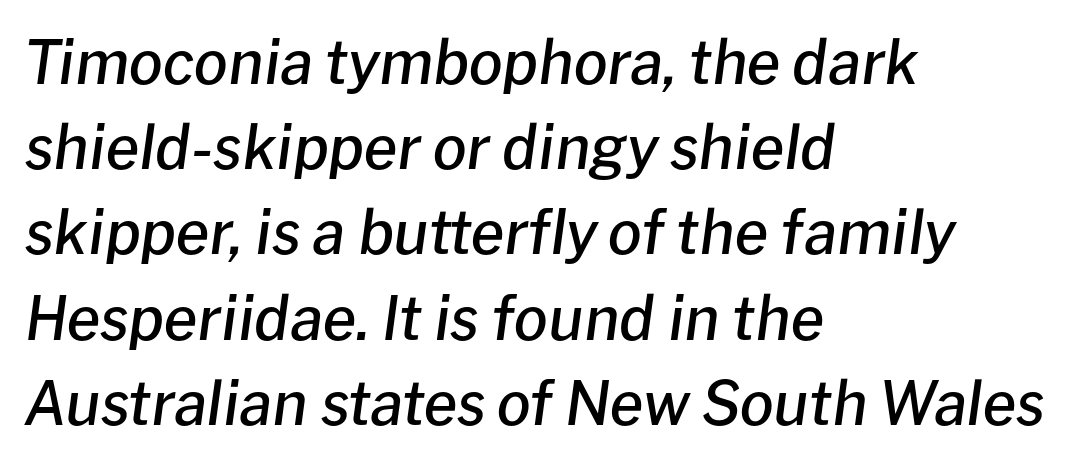
Honestly, the row spacing looks completely unremarkable. The glyphs have the mass of a demibold cut, below bold. Check the space under the baseline: it is left empty. Rendered with sloped, italic letterforms. The rag falls on the right side of this text block. These lines are rendered in a variable-pitch font.
